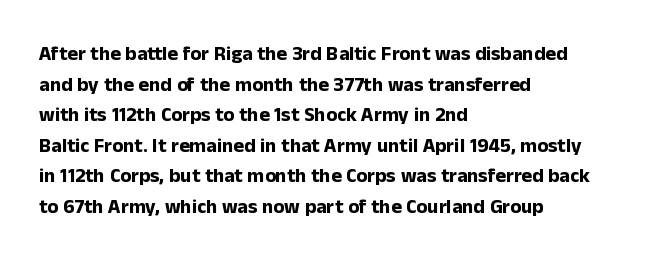
The image shows 20 px bold type, upright; set left-aligned, normal line spacing (1.53x), normal letter spacing, not underlined.
